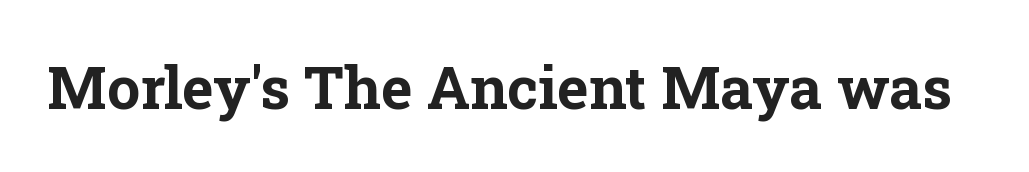
The designer went with a serif here, giving each stem small feet. Heft: maximum for text — a bold. Just letters on the line, the space beneath them empty. You could not count columns in this text — the font is proportionally spaced.
